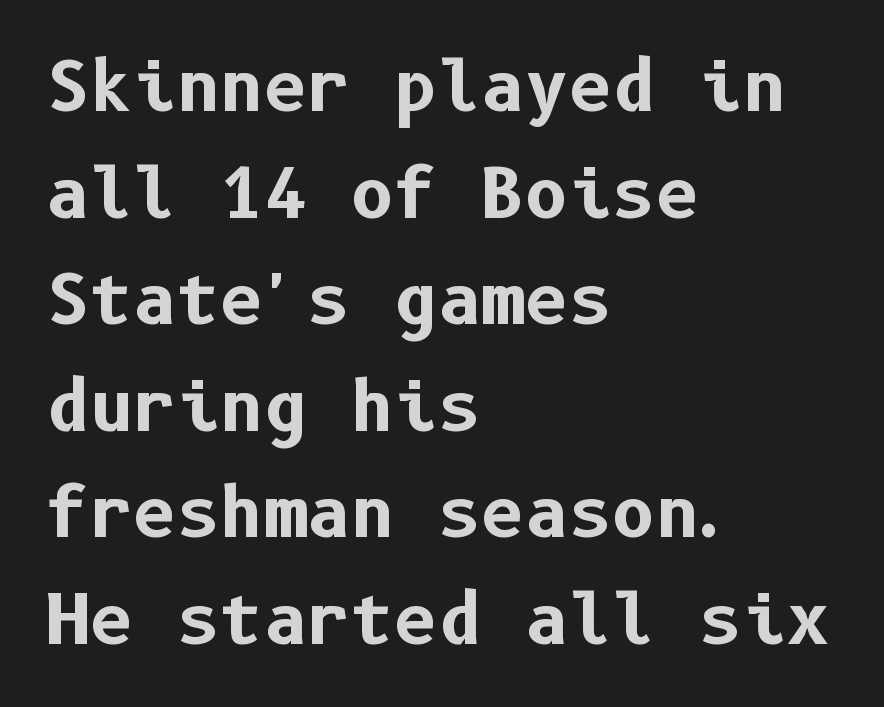
The vertical gap from one line to the next is medium. Is the type bold? Yes — the strokes are clearly thick and heavy. Unlike italic type, these characters show no tilt at all. Type without underlining. Standard letterfit; no display-style spreading of the glyphs. To sum up the face: it is a sans, with no serifs.
